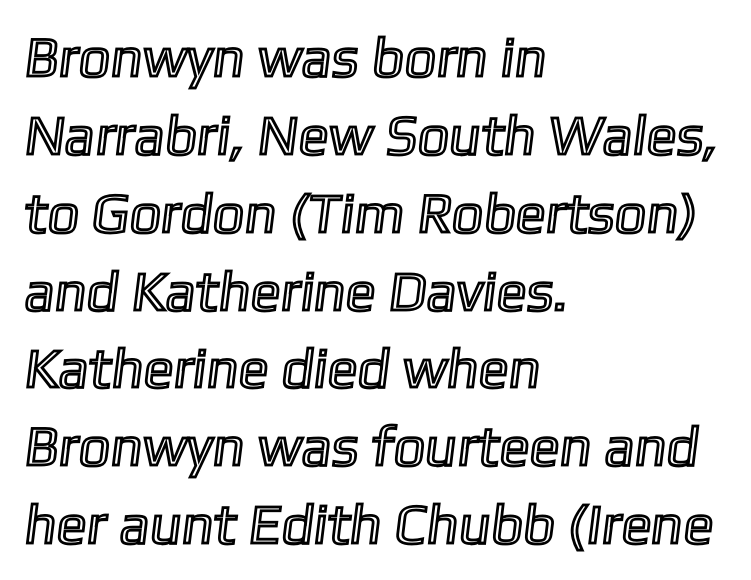
Q: Is the text underlined? A: No.
Q: How is the paragraph aligned? A: Left-aligned.
Q: Is the spacing between letters normal or unusually wide? A: Normal.
Q: Is the spacing between lines tight, normal or loose? A: Normal.
Q: Width (condensed, normal, or wide)? A: Normal.
Q: x-height? A: Medium.
Q: Monospaced? A: No.
